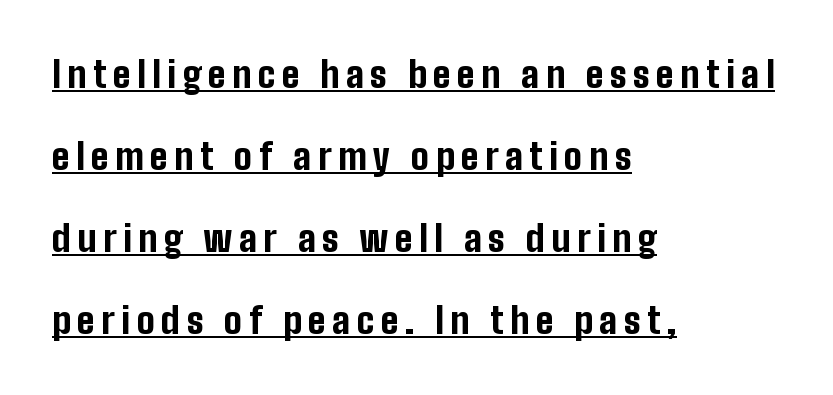
{"serif": "no", "italic": "no", "bold": "yes", "weight": "bold", "width": "condensed", "stroke_contrast": "low", "x_height": "medium", "monospaced": "no", "underline": "yes", "align": "left", "line_spacing": "loose", "line_spacing_ratio": 2.28, "glyph_px": 36}
